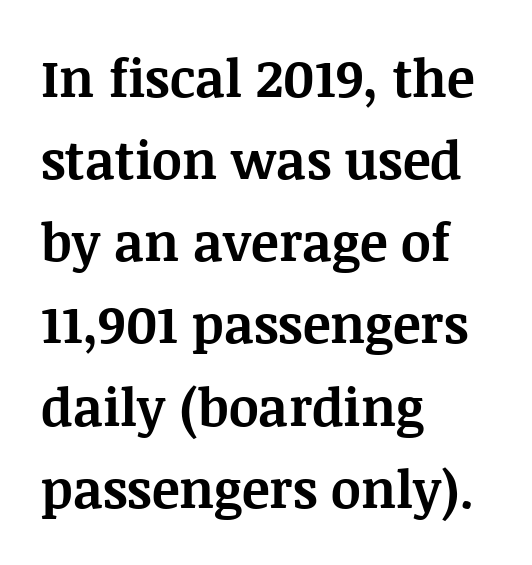
Q: Is the text bold? A: Yes.
Q: Is the text italic (slanted)? A: No, it is upright.
Q: Is the typeface a serif or a sans-serif typeface? A: Serif.
Q: Is the text underlined? A: No.
Q: How is the paragraph aligned? A: Left-aligned.
Q: Is the spacing between letters normal or unusually wide? A: Normal.
Q: Is the spacing between lines tight, normal or loose? A: Normal.
Q: Width (condensed, normal, or wide)? A: Normal.
Q: Stroke contrast? A: Medium.
Q: x-height? A: Large.
Q: Monospaced? A: No.
